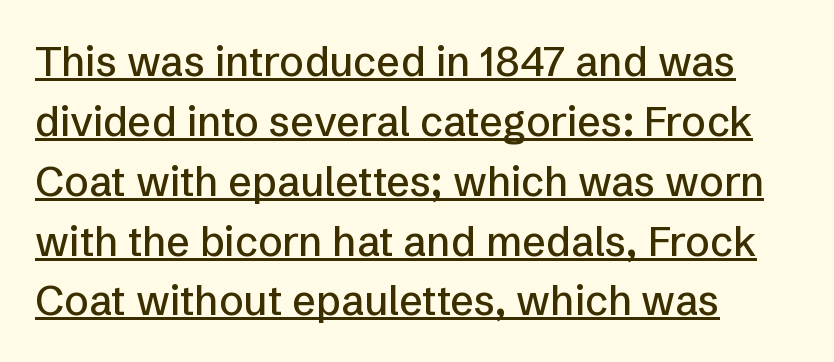
The image shows 41 px sans-serif type, upright; set left-aligned, normal line spacing (1.46x), normal letter spacing, underlined; low stroke contrast and a medium x-height.
